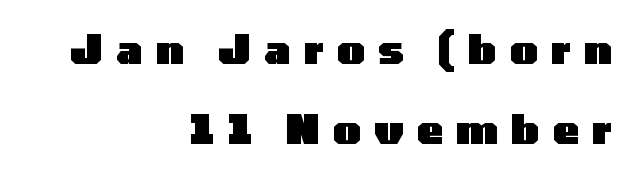
The image shows 39 px heavy, wide sans-serif type, upright; set right-aligned, loose line spacing (2.05x), unusually wide letter spacing (+0.34 em), not underlined; low stroke contrast and a medium x-height.
